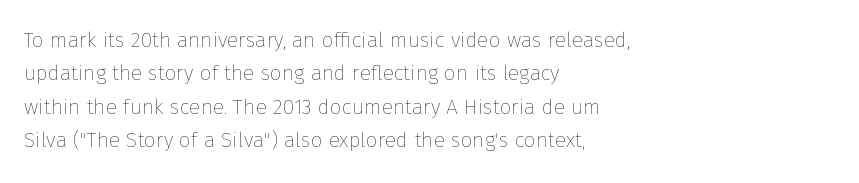
How would I describe the line gaps? Plain and ordinary. Weight: in the light-to-regular range. The type is set solid horizontally, with unmodified tracking. The lines are quadded left.
